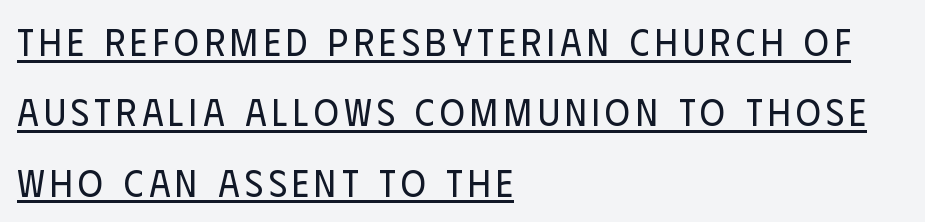
Unlike italic type, these characters show no tilt at all. The font sits on the lighter half of the weight spectrum, regular included. If you drew a ruler down the left edge, every line would touch it. The words here are underlined.
